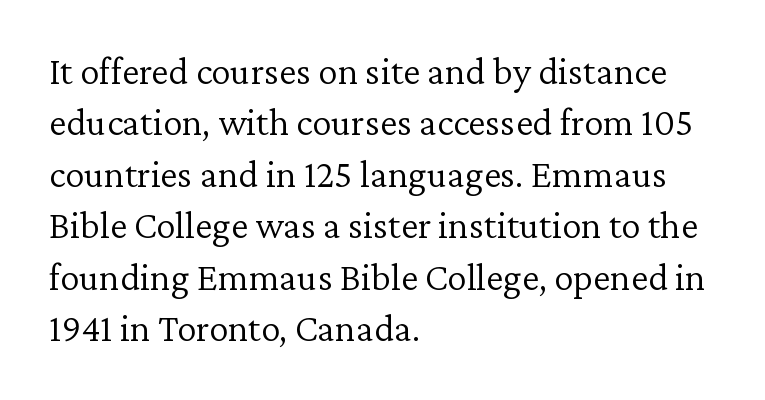
{"serif": "yes", "italic": "no", "bold": "no", "weight": "light", "width": "normal", "stroke_contrast": "low", "x_height": "medium", "monospaced": "no", "underline": "no", "align": "left", "line_spacing": "normal", "line_spacing_ratio": 1.32, "letter_spacing": "normal", "letter_spacing_em": 0.0, "glyph_px": 39}
